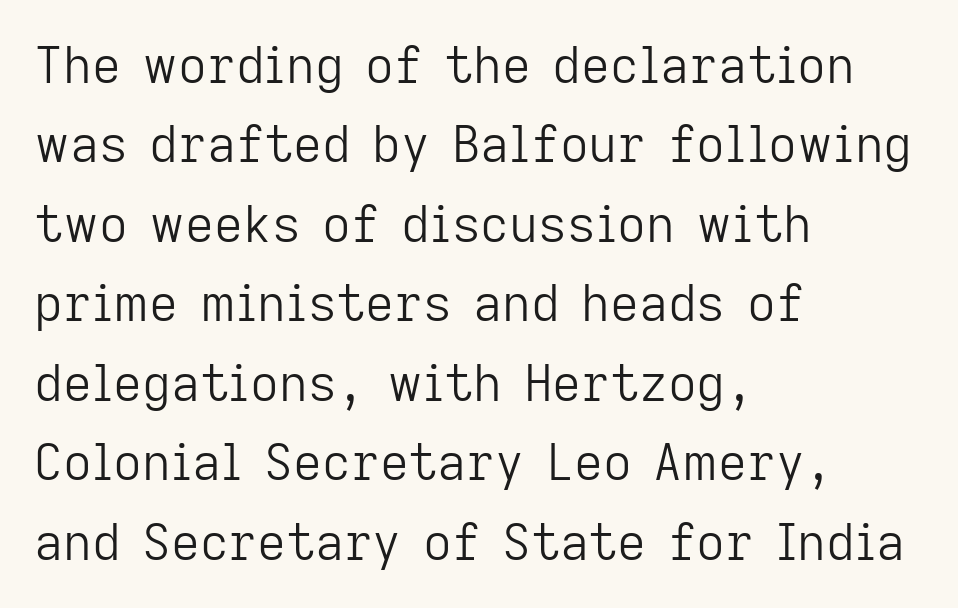
Q: Is the text bold? A: No.
Q: Is the text italic (slanted)? A: No, it is upright.
Q: Is the typeface a serif or a sans-serif typeface? A: Sans-serif.
Q: Is the text underlined? A: No.
Q: How is the paragraph aligned? A: Left-aligned.
Q: Is the spacing between letters normal or unusually wide? A: Normal.
Q: Is the spacing between lines tight, normal or loose? A: Normal.
Q: Width (condensed, normal, or wide)? A: Normal.
Q: Stroke contrast? A: Low.
Q: x-height? A: Medium.
Q: Monospaced? A: No.
